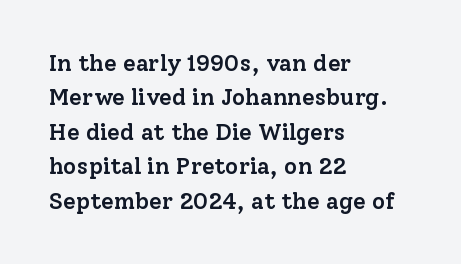
The image shows 23 px text type, upright; set left-aligned, normal line spacing (1.5x), normal letter spacing, not underlined.
